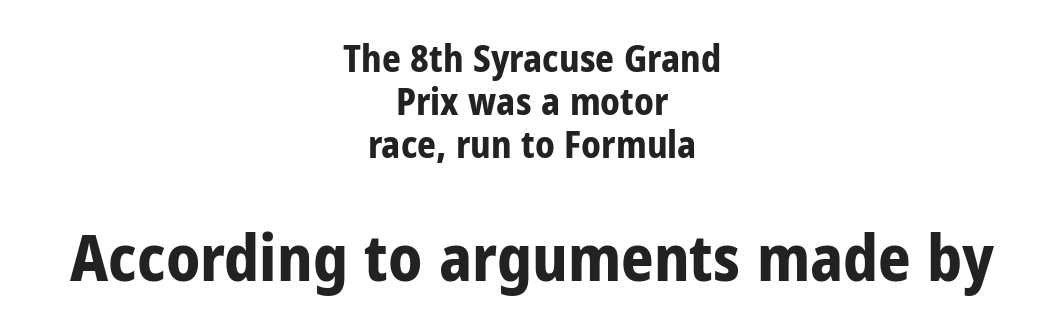
Two sizes are in play, and the larger belongs to the second block. The letters advance in unequal steps, a hallmark of proportional type. This is heavy type, rendered in bold. Letterform terminals end flat and unadorned throughout the passage. The setting favours the middle, as headings and verse often do. The gap between lines stays unmarked.
